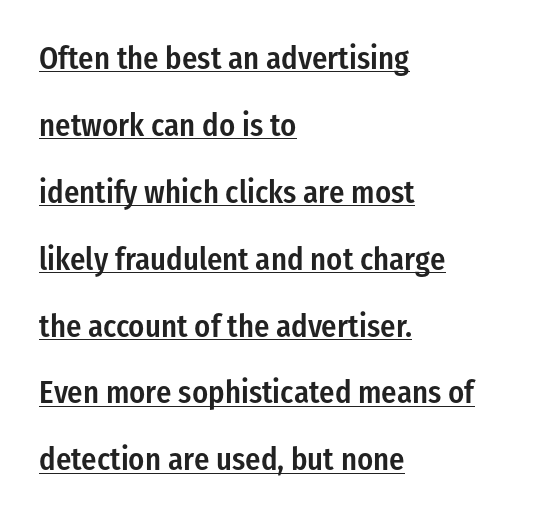
The image shows 32 px semibold, condensed sans-serif type, upright; set left-aligned, loose line spacing (2.09x), normal letter spacing, underlined; low stroke contrast and a medium x-height.
